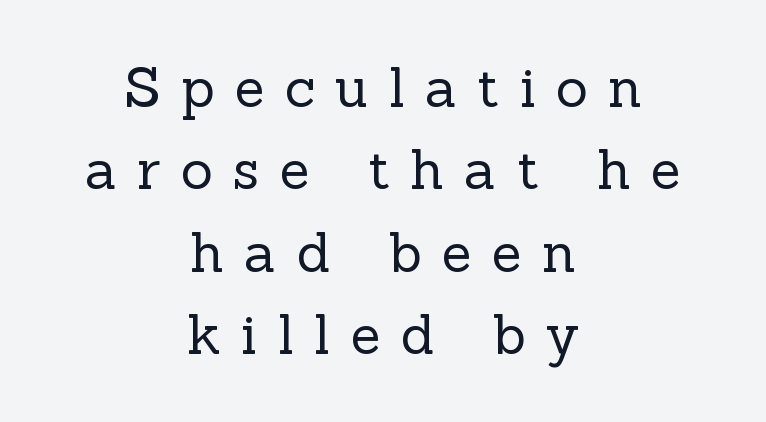
Clear beneath every line of the passage. Line starts and ends both wander, symmetrically. How would I describe the line gaps? Plain and ordinary. The font sits on the lighter half of the weight spectrum, regular included. Glyph-to-glyph distance is far greater than everyday printed text. Each letter keeps its own natural width here, so spacing adapts to shape.
